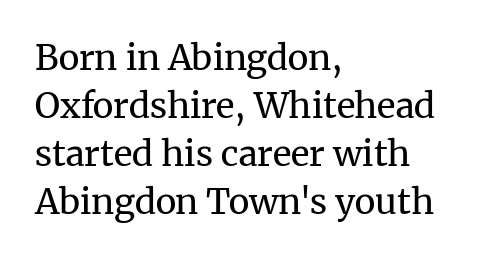
Q: Is the text bold? A: No.
Q: Is the text italic (slanted)? A: No, it is upright.
Q: Is the typeface a serif or a sans-serif typeface? A: Serif.
Q: Is the text underlined? A: No.
Q: How is the paragraph aligned? A: Left-aligned.
Q: Is the spacing between letters normal or unusually wide? A: Normal.
Q: Is the spacing between lines tight, normal or loose? A: Normal.
Q: Width (condensed, normal, or wide)? A: Normal.
Q: Stroke contrast? A: Medium.
Q: x-height? A: Medium.
Q: Monospaced? A: No.
